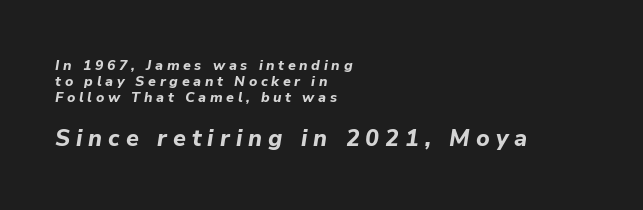
Q: Is the text bold? A: Yes.
Q: Is the text italic (slanted)? A: Yes, it leans right by about 9 degrees.
Q: Is the text underlined? A: No.
Q: How is the paragraph aligned? A: Left-aligned.
Q: Is the spacing between letters normal or unusually wide? A: Unusually wide.
Q: Is the spacing between lines tight, normal or loose? A: Tight.
Q: Which block of text is set in a larger size, the first (top) or the second (bottom)? A: The second (bottom) one.
